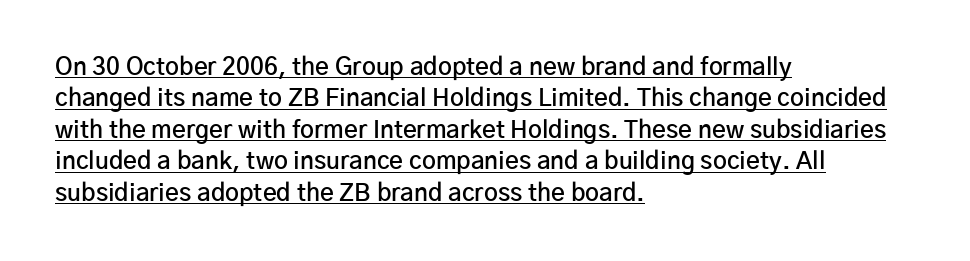
{"italic": "no", "bold": "semi", "underline": "yes", "align": "left", "line_spacing": "normal", "line_spacing_ratio": 1.31, "letter_spacing": "normal", "letter_spacing_em": 0.0, "glyph_px": 24}
